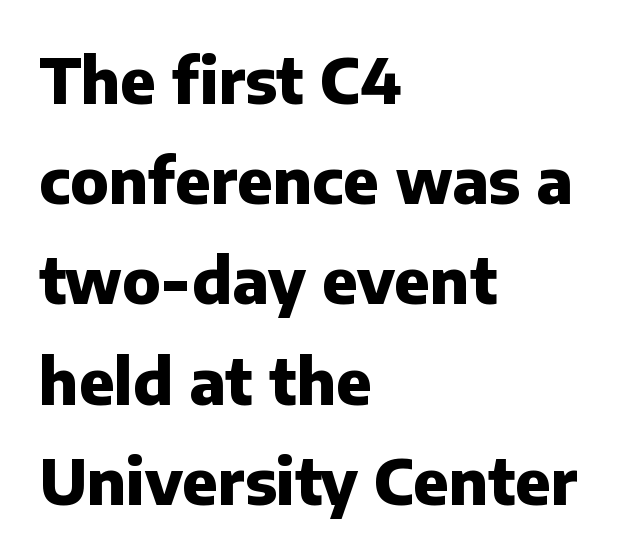
Q: Is the text bold? A: Yes.
Q: Is the text italic (slanted)? A: No, it is upright.
Q: Is the typeface a serif or a sans-serif typeface? A: Sans-serif.
Q: Is the text underlined? A: No.
Q: How is the paragraph aligned? A: Left-aligned.
Q: Is the spacing between letters normal or unusually wide? A: Normal.
Q: Is the spacing between lines tight, normal or loose? A: Normal.
Q: Width (condensed, normal, or wide)? A: Normal.
Q: Stroke contrast? A: Low.
Q: x-height? A: Medium.
Q: Monospaced? A: No.
